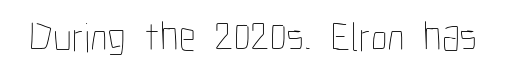
The image shows 42 px thin, condensed type, upright; set normal letter spacing, not underlined; low stroke contrast and a medium x-height.
